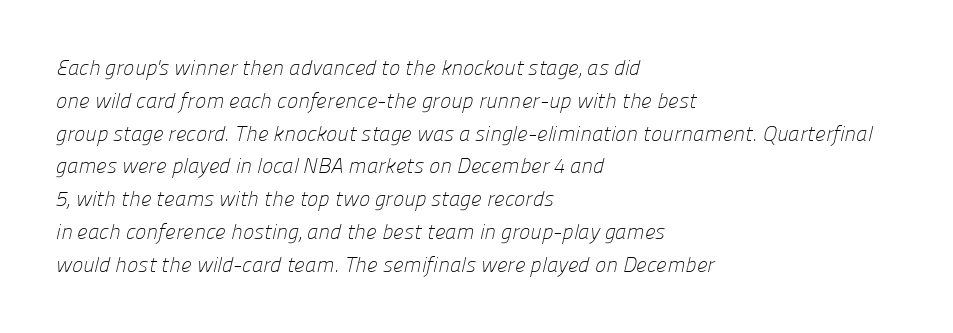
{"bold": "no", "underline": "no", "align": "left", "line_spacing": "normal", "line_spacing_ratio": 1.56, "letter_spacing": "normal", "letter_spacing_em": 0.0, "glyph_px": 21}
